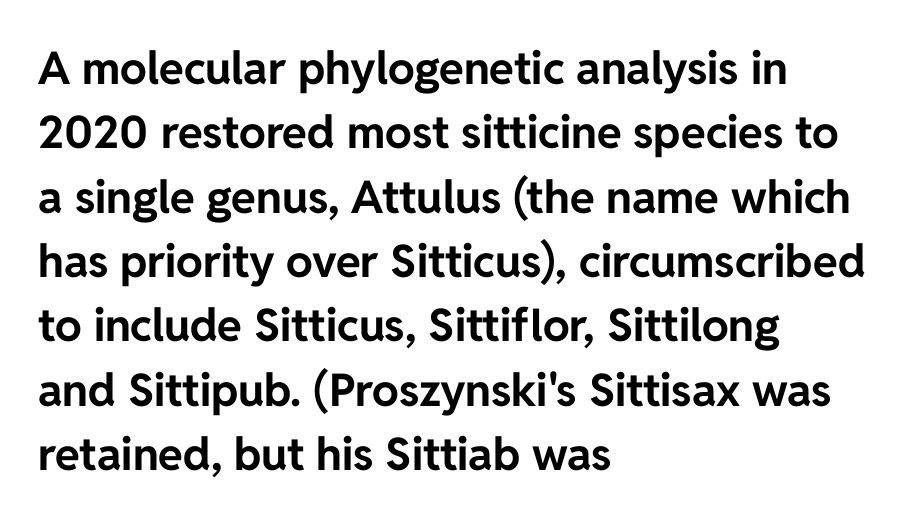
The image shows 45 px bold sans-serif type, upright; set left-aligned, normal line spacing (1.43x), normal letter spacing, not underlined; low stroke contrast and a medium x-height.
